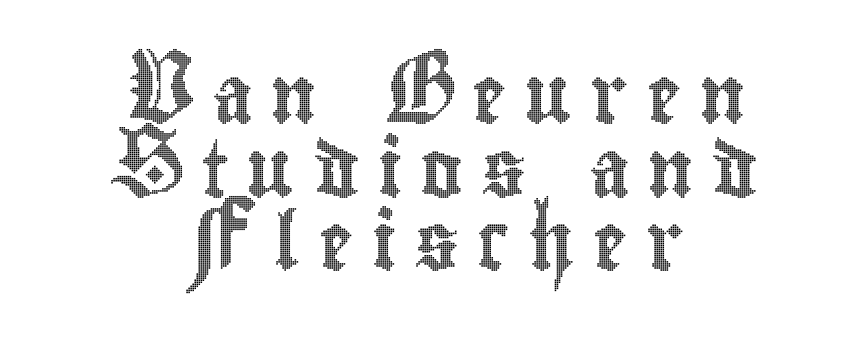
Students, note that the glyphs here are deliberately spaced far apart. Notice how descenders clear the ascenders below comfortably — that's standard leading. Descenders hang freely into open space. Ordinary non-slanted type is in use. Where is the straight margin? There isn't one; the lines are centered. Proportional: the letters do not fall into vertical columns.
